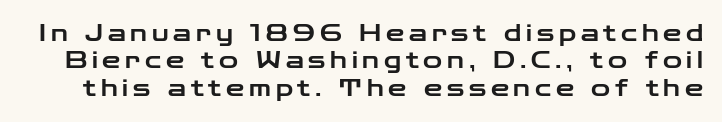
{"italic": "no", "underline": "no", "line_spacing_ratio": 1.19, "letter_spacing": "wide", "letter_spacing_em": 0.21, "glyph_px": 23}
